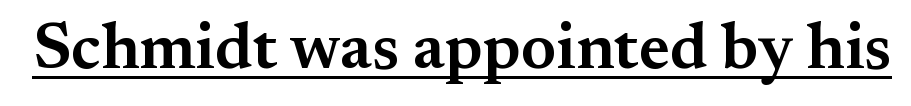
What kind of face is this? One with serifs. The rendering keeps characters at their native spacing. Designer's note — italics off, roman on. Decoration check: the copy is underlined. Is this a fixed-width face? No — the glyphs have proportional, varying widths. Typesetter's note: demi weight, one step under bold.
